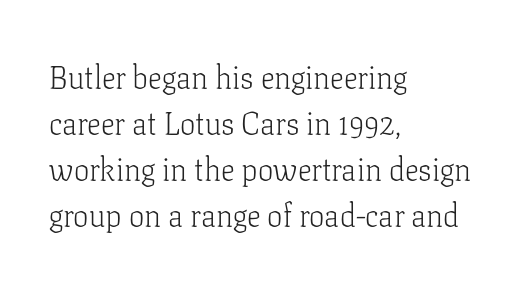
{"serif": "yes", "italic": "no", "bold": "no", "weight": "light", "width": "normal", "stroke_contrast": "low", "x_height": "medium", "monospaced": "no", "underline": "no", "align": "left", "line_spacing": "normal", "line_spacing_ratio": 1.48, "letter_spacing": "normal", "letter_spacing_em": 0.0, "glyph_px": 31}
